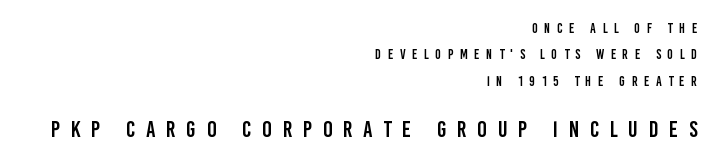
Observe the wide spacing: letters keep a clear distance from each other. The strip under each line holds only bare page. If you drew a line through each stem, it would be perfectly vertical. Typeset ragged left — the right edge is the straight one.
